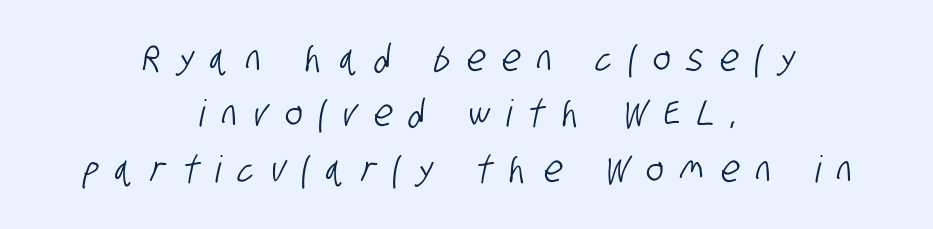
The image shows 37 px condensed sans-serif type; set centered, normal line spacing (1.5x), unusually wide letter spacing (+0.46 em), not underlined; low stroke contrast and a large x-height.
